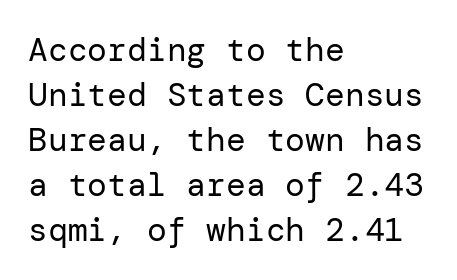
Q: Is the text bold? A: No.
Q: Is the text italic (slanted)? A: No, it is upright.
Q: Is the typeface a serif or a sans-serif typeface? A: Sans-serif.
Q: Is the text underlined? A: No.
Q: How is the paragraph aligned? A: Left-aligned.
Q: Is the spacing between letters normal or unusually wide? A: Normal.
Q: Is the spacing between lines tight, normal or loose? A: Normal.
Q: Width (condensed, normal, or wide)? A: Normal.
Q: Stroke contrast? A: Low.
Q: x-height? A: Medium.
